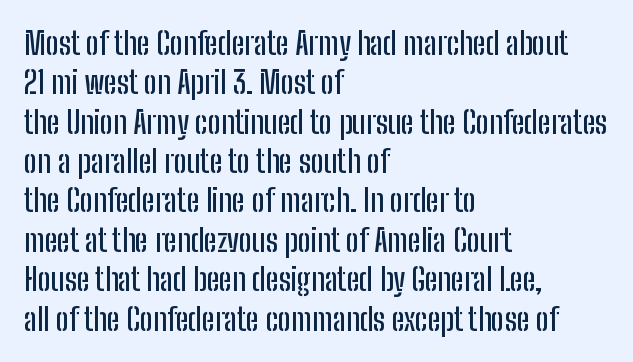
What kind of face is this? One without serifs — a sans. The line texture is even and compact thanks to regular tracking. Character widths vary here, with narrow letters taking less room than wide ones. Reading down the column, the eye jumps a familiar distance to each next line.
